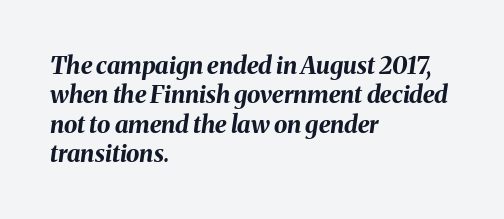
Line beginnings align vertically; line endings do not. Caption: bold face, heavy strokes. Yep, that's italic — everything's leaning. Tracking here is standard; glyphs follow each other at the usual distance.
